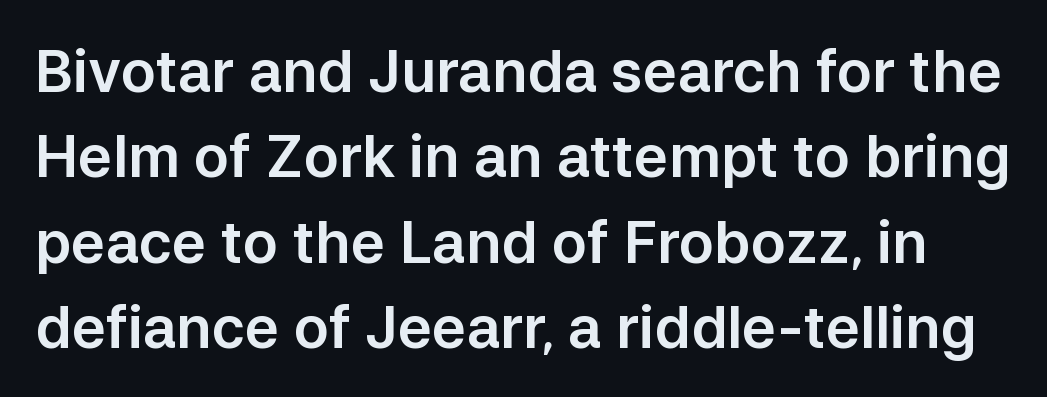
A typesetter would call this zero additional tracking. Regular leading. Unlike a traditional serif, this face leaves its strokes unadorned. A clean baseline with only descenders dipping below it.
